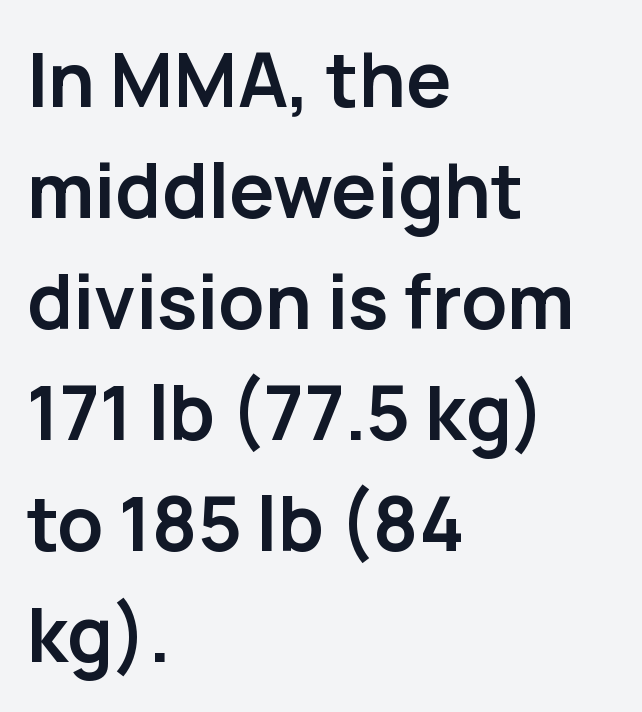
{"serif": "no", "italic": "no", "bold": "yes", "weight": "semibold", "width": "normal", "stroke_contrast": "low", "x_height": "medium", "monospaced": "no", "underline": "no", "align": "left", "line_spacing": "normal", "line_spacing_ratio": 1.48, "letter_spacing": "normal", "letter_spacing_em": 0.0, "glyph_px": 75}
